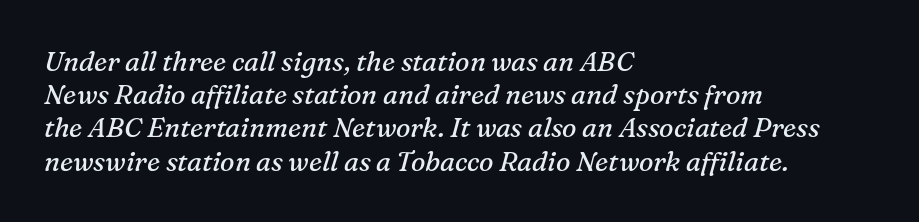
Q: Is the text bold? A: No.
Q: Is the text italic (slanted)? A: Yes, it leans right by about 16 degrees.
Q: Is the text underlined? A: No.
Q: How is the paragraph aligned? A: Left-aligned.
Q: Is the spacing between letters normal or unusually wide? A: Normal.
